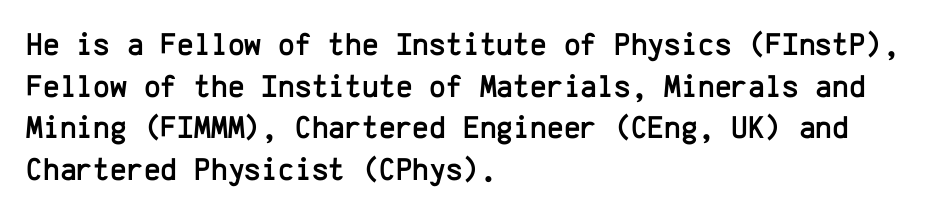
Nobody drew a line under any word here. No extra tracking has been applied to these lines. Unlike a traditional serif, this face leaves its strokes unadorned. Is this a fixed-width face? Yes — each glyph sits in an identical cell.
